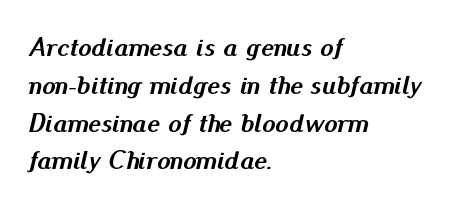
{"italic": "yes", "lean": "right", "slant_degrees": 13, "bold": "yes", "underline": "no", "align": "left", "line_spacing": "normal", "line_spacing_ratio": 1.4, "letter_spacing": "normal", "letter_spacing_em": 0.0, "glyph_px": 27}
